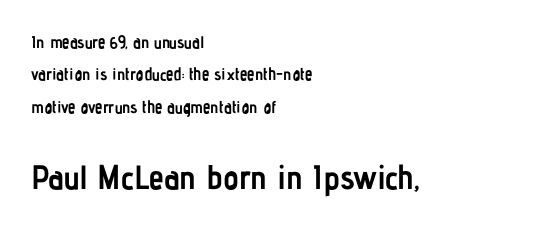
A typesetter would call this proportional, since set widths differ per character. Letter spacing: default. To sum up the face: it is a sans, with no serifs. The rag falls on the right side of this text block. Bigger letters appear in the bottom chunk; the top chunk is reduced.
